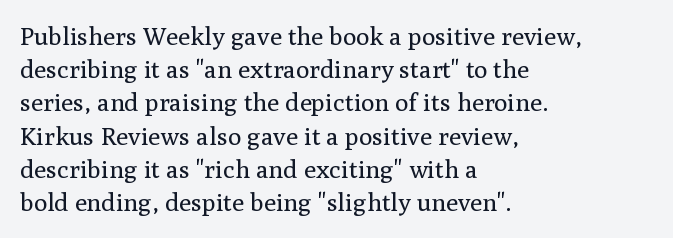
{"italic": "no", "bold": "no", "underline": "no", "align": "left", "line_spacing": "normal", "line_spacing_ratio": 1.33, "letter_spacing": "normal", "letter_spacing_em": 0.0, "glyph_px": 25}
